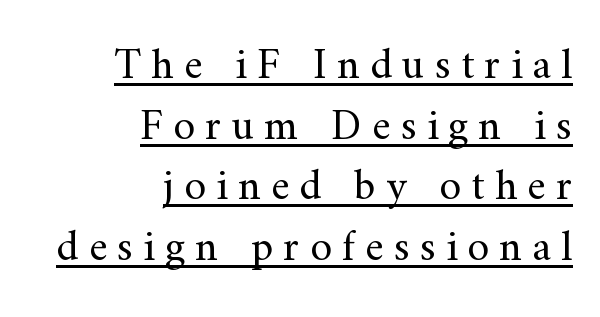
{"serif": "yes", "italic": "no", "bold": "no", "weight": "regular", "width": "normal", "stroke_contrast": "medium", "x_height": "small", "monospaced": "no", "underline": "yes", "align": "right", "line_spacing": "normal", "line_spacing_ratio": 1.38, "letter_spacing": "wide", "letter_spacing_em": 0.23, "glyph_px": 44}
